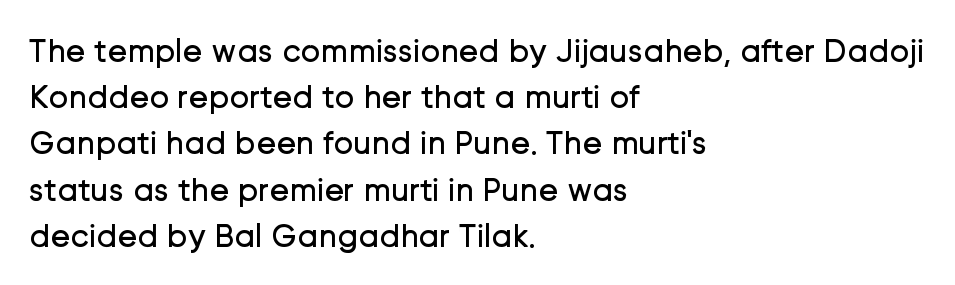
Where is the straight margin? On the left. A typesetter would call this zero additional tracking. How would I describe the line gaps? Plain and ordinary. Vertical strokes here are truly vertical. Stem width sits at or under what a default text font uses. A typesetter would call this proportional, since set widths differ per character.
